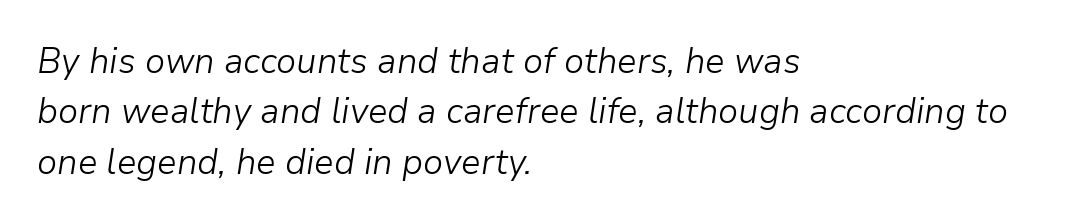
Q: Is the text bold? A: No.
Q: Is the text italic (slanted)? A: Yes, it leans right by about 9 degrees.
Q: Is the text underlined? A: No.
Q: How is the paragraph aligned? A: Left-aligned.
Q: Is the spacing between letters normal or unusually wide? A: Normal.
Q: Is the spacing between lines tight, normal or loose? A: Normal.
Q: Width (condensed, normal, or wide)? A: Normal.
Q: Stroke contrast? A: Low.
Q: x-height? A: Medium.
Q: Monospaced? A: No.
